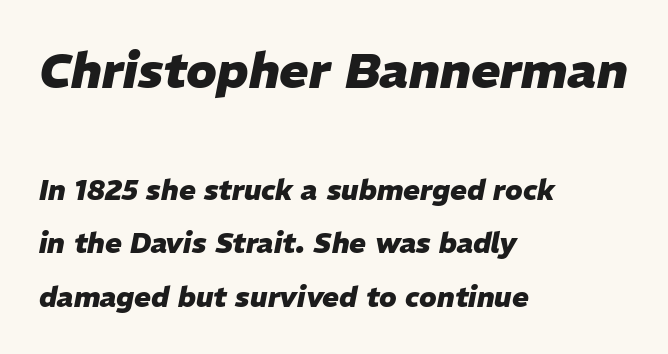
Q: Is the text bold? A: Yes.
Q: Is the text italic (slanted)? A: Yes, it leans right by about 11 degrees.
Q: Is the text underlined? A: No.
Q: How is the paragraph aligned? A: Left-aligned.
Q: Is the spacing between letters normal or unusually wide? A: Normal.
Q: Is the spacing between lines tight, normal or loose? A: Loose.
Q: Which block of text is set in a larger size, the first (top) or the second (bottom)? A: The first (top) one.
Q: Width (condensed, normal, or wide)? A: Normal.
Q: Stroke contrast? A: Low.
Q: x-height? A: Medium.
Q: Monospaced? A: No.
